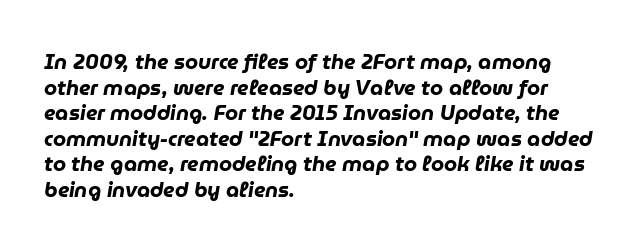
What weight is shown? A full bold with thick strokes. You could call the tracking neutral — neither tight nor loose. Lines of text with bare space underneath. Compared with ordinary roman type, these characters are visibly tilted. The ragged edge is on the right, which tells us the setting is flush left.
